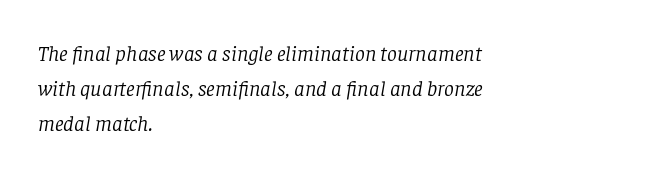
{"italic": "yes", "lean": "right", "slant_degrees": 8, "bold": "no", "underline": "no", "align": "left", "line_spacing": "normal", "line_spacing_ratio": 1.59, "letter_spacing": "normal", "letter_spacing_em": 0.0, "glyph_px": 22}
